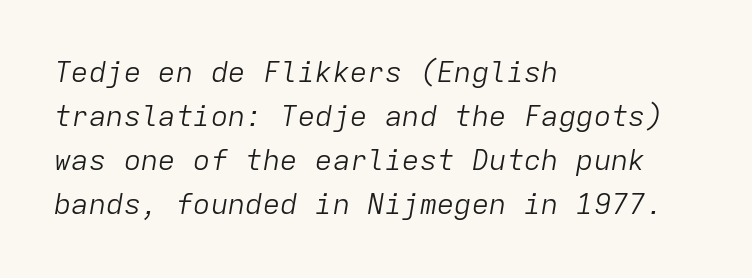
Q: Is the text bold? A: No.
Q: Is the text italic (slanted)? A: Yes, it leans right by about 9 degrees.
Q: Is the text underlined? A: No.
Q: How is the paragraph aligned? A: Left-aligned.
Q: Is the spacing between letters normal or unusually wide? A: Normal.
Q: Is the spacing between lines tight, normal or loose? A: Normal.
Q: Width (condensed, normal, or wide)? A: Normal.
Q: Stroke contrast? A: Low.
Q: x-height? A: Medium.
Q: Monospaced? A: Yes.
